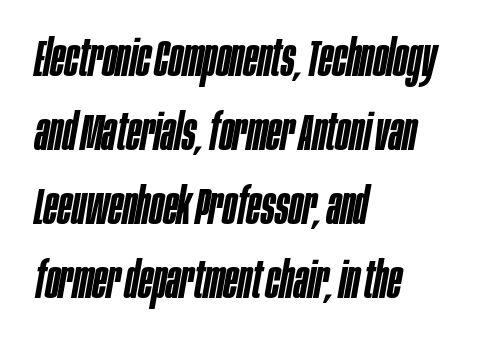
Q: Is the text bold? A: Semi-bold.
Q: Is the text italic (slanted)? A: Yes, it leans right by about 10 degrees.
Q: Is the text underlined? A: No.
Q: How is the paragraph aligned? A: Left-aligned.
Q: Is the spacing between letters normal or unusually wide? A: Normal.
Q: Is the spacing between lines tight, normal or loose? A: Normal.
Q: Width (condensed, normal, or wide)? A: Condensed.
Q: Stroke contrast? A: Low.
Q: x-height? A: Large.
Q: Monospaced? A: No.
